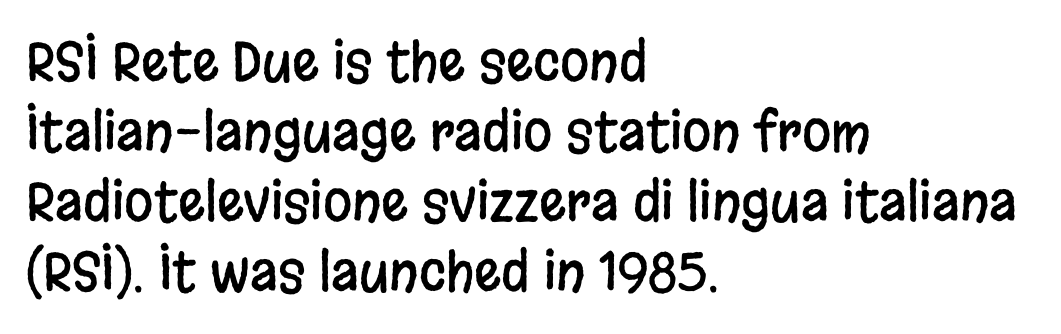
{"serif": "no", "italic": "no", "width": "condensed", "stroke_contrast": "low", "x_height": "large", "monospaced": "no", "underline": "no", "align": "left", "line_spacing": "normal", "line_spacing_ratio": 1.32, "letter_spacing": "normal", "letter_spacing_em": 0.0, "glyph_px": 53}
